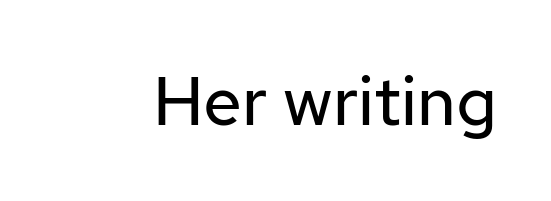
{"serif": "no", "italic": "no", "bold": "no", "weight": "regular", "width": "normal", "stroke_contrast": "low", "x_height": "medium", "monospaced": "no", "underline": "no", "letter_spacing": "normal", "letter_spacing_em": 0.0, "glyph_px": 69}
